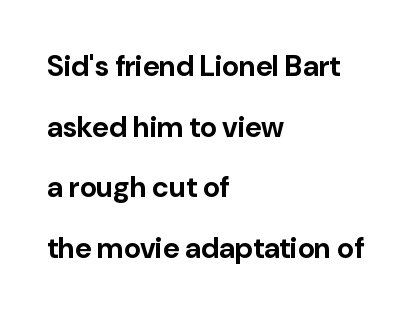
The image shows 29 px bold sans-serif type, upright; set left-aligned, loose line spacing (2.09x), normal letter spacing, not underlined; low stroke contrast and a medium x-height.
